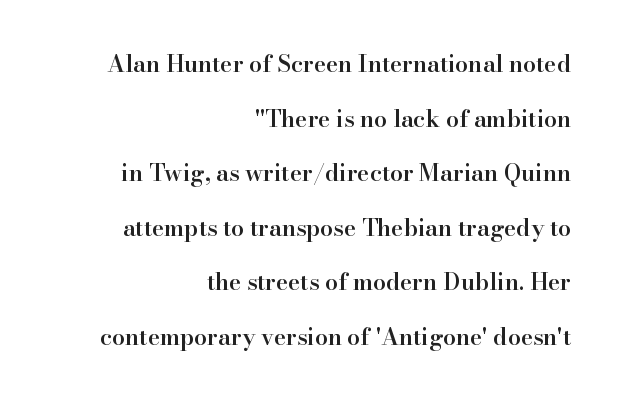
Every row of glyphs terminates at an identical x-position on the right. A great deal of white space separates one row of letters from the next. Each word holds together tightly as a unit, with standard inter-letter gaps. This rendering features lettering with no underline.
